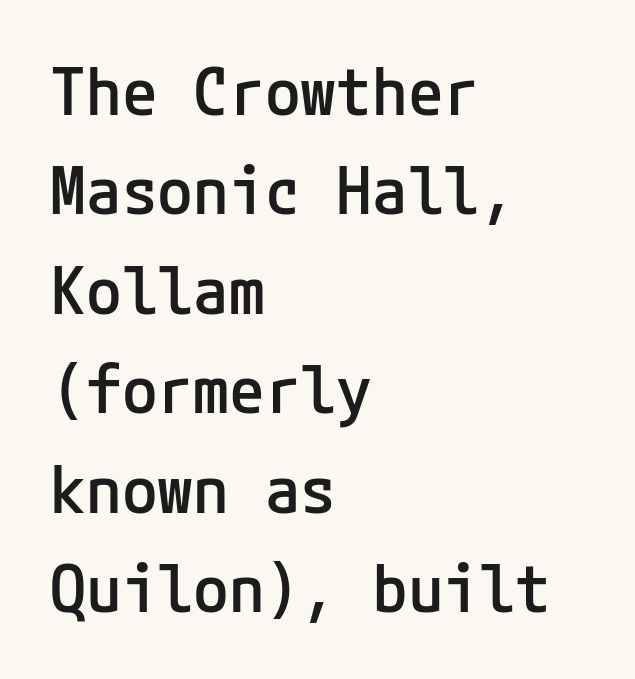
The image shows 65 px semibold sans-serif type, upright; set left-aligned, normal line spacing (1.53x), normal letter spacing, not underlined; low stroke contrast and a medium x-height.
